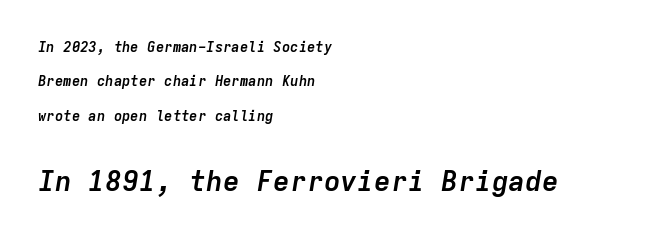
Q: Is the text bold? A: Yes.
Q: Is the text italic (slanted)? A: Yes, it leans right by about 9 degrees.
Q: Is the text underlined? A: No.
Q: How is the paragraph aligned? A: Left-aligned.
Q: Is the spacing between letters normal or unusually wide? A: Normal.
Q: Is the spacing between lines tight, normal or loose? A: Loose.
Q: Which block of text is set in a larger size, the first (top) or the second (bottom)? A: The second (bottom) one.
Q: Width (condensed, normal, or wide)? A: Normal.
Q: Stroke contrast? A: Low.
Q: x-height? A: Medium.
Q: Monospaced? A: Yes.
